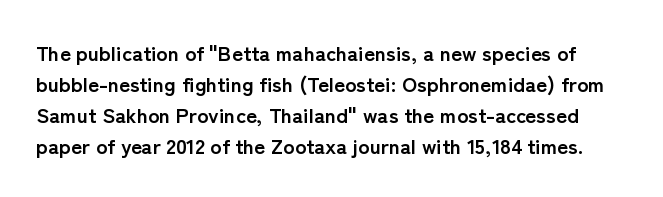
Q: Is the text bold? A: Yes.
Q: Is the text italic (slanted)? A: No, it is upright.
Q: Is the text underlined? A: No.
Q: Is the spacing between letters normal or unusually wide? A: Normal.
Q: Is the spacing between lines tight, normal or loose? A: Normal.
